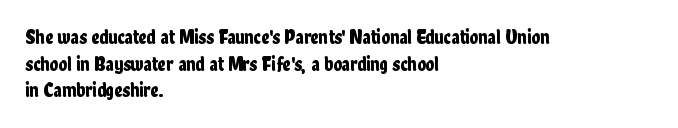
Which margin do the lines hug? The left one — the right edge is uneven. Do the letters lean? They stand straight. Students, note that the glyphs here touch the page at normal intervals. The block of text has a typical density, with ordinary space between rows. Unmarked baselines from the first word to the last.
